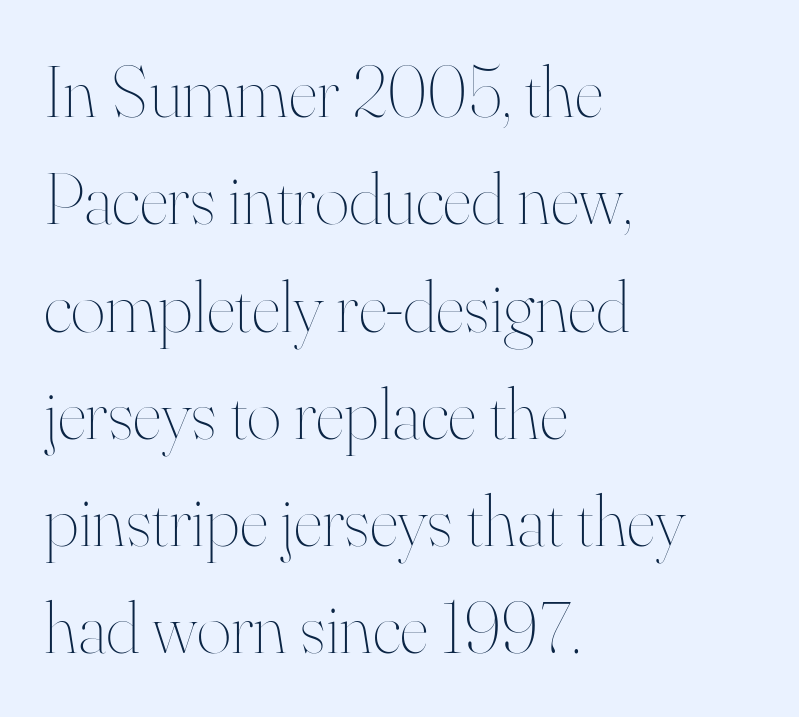
The image shows 74 px thin type, upright; set left-aligned, normal line spacing (1.45x), normal letter spacing, not underlined; high stroke contrast and a small x-height.
